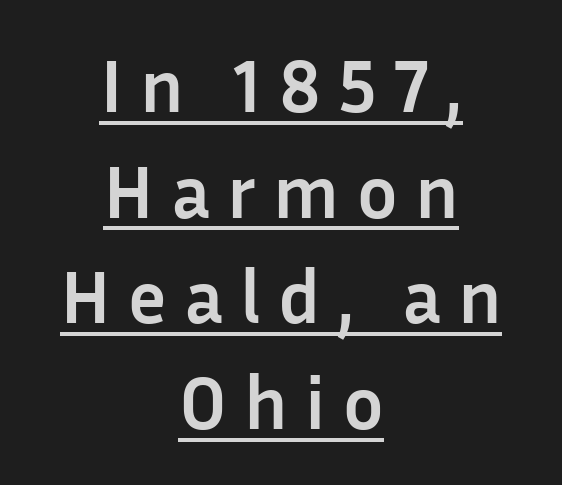
The image shows 75 px semibold sans-serif type, upright; set centered, normal line spacing (1.41x), unusually wide letter spacing (+0.23 em), underlined; low stroke contrast and a medium x-height.
